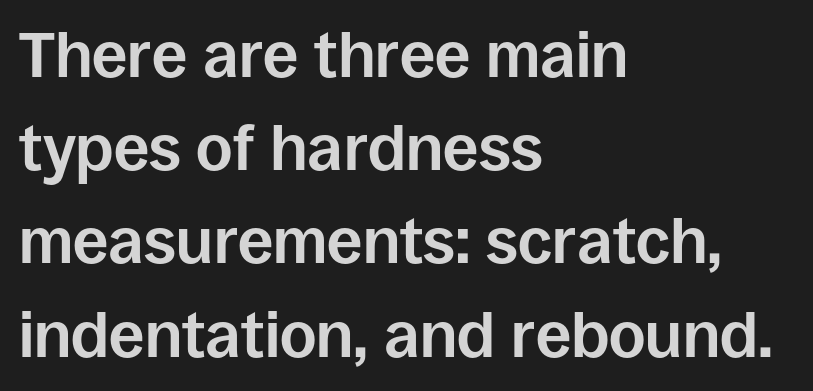
Q: Is the text bold? A: Yes.
Q: Is the text italic (slanted)? A: No, it is upright.
Q: Is the typeface a serif or a sans-serif typeface? A: Sans-serif.
Q: Is the text underlined? A: No.
Q: How is the paragraph aligned? A: Left-aligned.
Q: Is the spacing between letters normal or unusually wide? A: Normal.
Q: Is the spacing between lines tight, normal or loose? A: Normal.
Q: Width (condensed, normal, or wide)? A: Normal.
Q: Stroke contrast? A: Low.
Q: x-height? A: Large.
Q: Monospaced? A: No.
